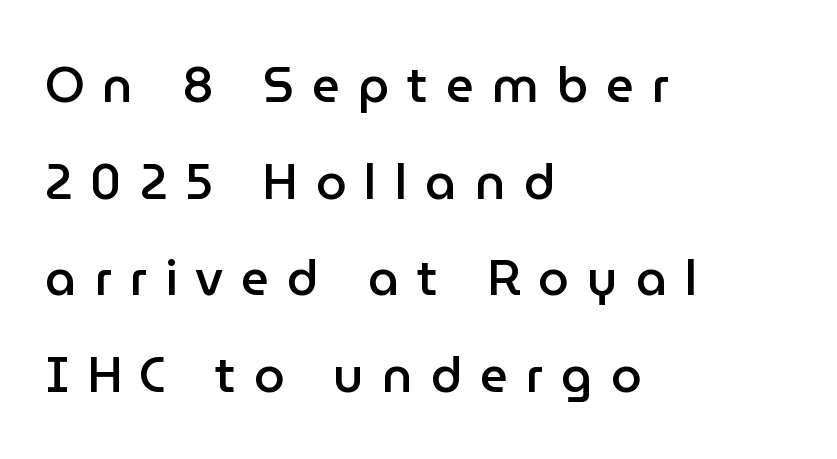
The image shows 49 px semibold sans-serif type, upright; set left-aligned, loose line spacing (1.97x), unusually wide letter spacing (+0.37 em), not underlined; low stroke contrast and a medium x-height.
